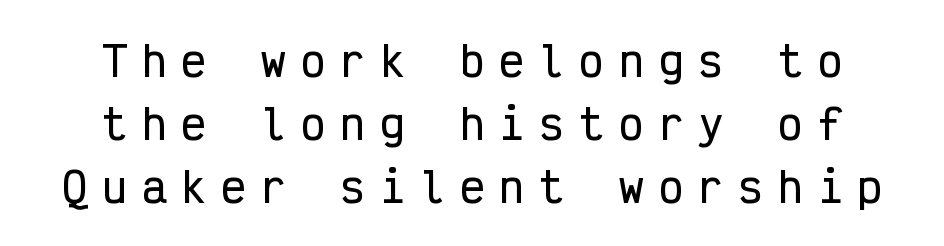
Q: Is the text italic (slanted)? A: No, it is upright.
Q: Is the typeface a serif or a sans-serif typeface? A: Sans-serif.
Q: Is the text underlined? A: No.
Q: How is the paragraph aligned? A: Centered.
Q: Is the spacing between letters normal or unusually wide? A: Unusually wide.
Q: Is the spacing between lines tight, normal or loose? A: Normal.
Q: Width (condensed, normal, or wide)? A: Condensed.
Q: Stroke contrast? A: Low.
Q: x-height? A: Medium.
Q: Monospaced? A: Yes.
